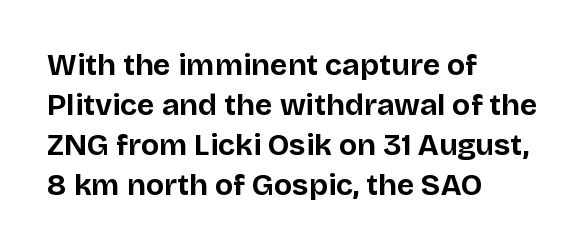
Q: Is the text bold? A: Yes.
Q: Is the text italic (slanted)? A: No, it is upright.
Q: Is the typeface a serif or a sans-serif typeface? A: Sans-serif.
Q: Is the text underlined? A: No.
Q: How is the paragraph aligned? A: Left-aligned.
Q: Is the spacing between letters normal or unusually wide? A: Normal.
Q: Is the spacing between lines tight, normal or loose? A: Normal.
Q: Width (condensed, normal, or wide)? A: Normal.
Q: Stroke contrast? A: Low.
Q: x-height? A: Large.
Q: Monospaced? A: No.
